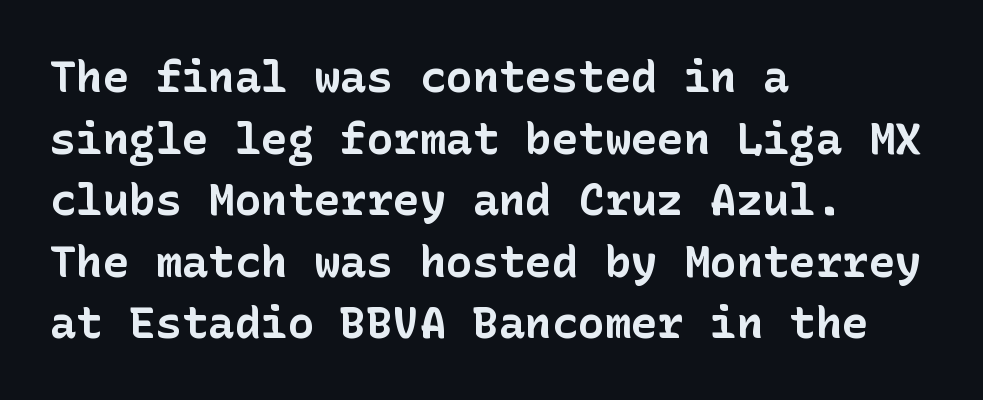
Q: Is the text bold? A: Yes.
Q: Is the text italic (slanted)? A: No, it is upright.
Q: Is the typeface a serif or a sans-serif typeface? A: Sans-serif.
Q: Is the text underlined? A: No.
Q: How is the paragraph aligned? A: Left-aligned.
Q: Is the spacing between letters normal or unusually wide? A: Normal.
Q: Is the spacing between lines tight, normal or loose? A: Normal.
Q: Width (condensed, normal, or wide)? A: Normal.
Q: Stroke contrast? A: Low.
Q: x-height? A: Medium.
